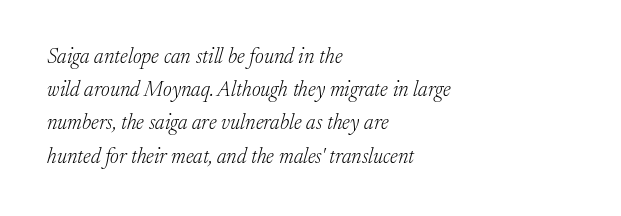
{"italic": "yes", "lean": "right", "slant_degrees": 17, "bold": "no", "underline": "no", "align": "left", "line_spacing": "normal", "line_spacing_ratio": 1.58, "letter_spacing": "normal", "letter_spacing_em": 0.0, "glyph_px": 21}
